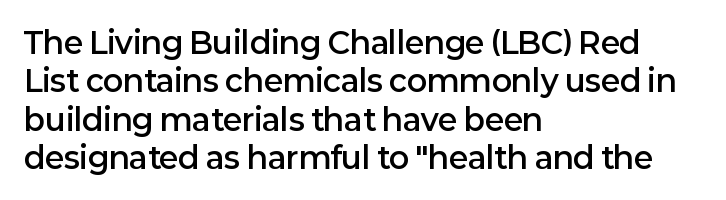
{"serif": "no", "italic": "no", "bold": "semi", "weight": "semibold", "width": "normal", "stroke_contrast": "low", "x_height": "medium", "monospaced": "no", "underline": "no", "align": "left", "line_spacing": "normal", "line_spacing_ratio": 1.28, "letter_spacing": "normal", "letter_spacing_em": 0.0, "glyph_px": 30}
